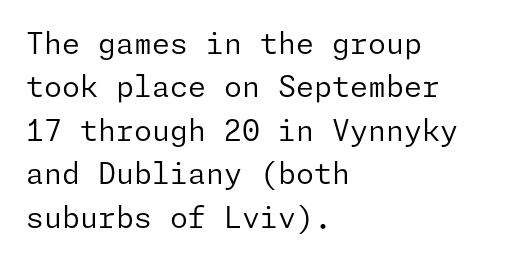
{"serif": "no", "italic": "no", "bold": "no", "weight": "regular", "width": "normal", "stroke_contrast": "low", "x_height": "medium", "underline": "no", "align": "left", "line_spacing": "normal", "line_spacing_ratio": 1.5, "letter_spacing": "normal", "letter_spacing_em": 0.0, "glyph_px": 29}
